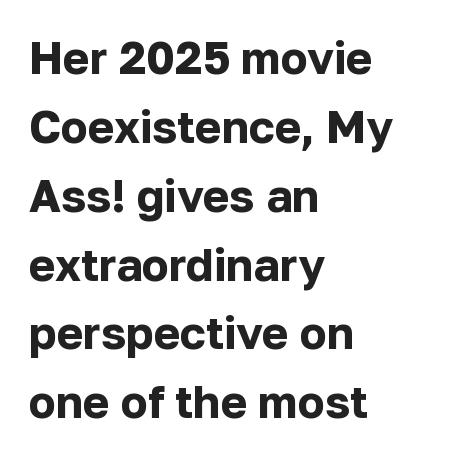
This sample uses plain, unmodified letter spacing. I'd describe the lettering as bold — thick and assertive. Examine the stroke ends and you'll find no serifs. Ascenders rise straight up at ninety degrees. One glance says typical: line gaps are just what's usual. Clear beneath every line of the passage.
